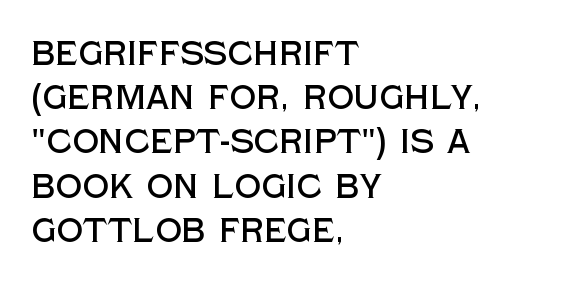
{"serif": "no", "italic": "no", "width": "normal", "x_height": "large", "monospaced": "no", "underline": "no", "align": "left", "line_spacing": "normal", "line_spacing_ratio": 1.34, "letter_spacing": "normal", "letter_spacing_em": 0.0, "glyph_px": 33}
